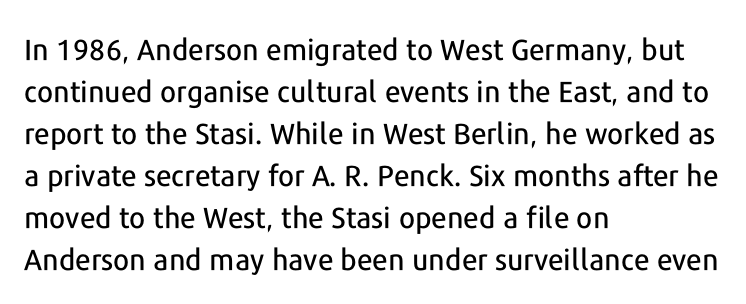
Q: Is the text italic (slanted)? A: No, it is upright.
Q: Is the typeface a serif or a sans-serif typeface? A: Sans-serif.
Q: Is the text underlined? A: No.
Q: How is the paragraph aligned? A: Left-aligned.
Q: Is the spacing between letters normal or unusually wide? A: Normal.
Q: Is the spacing between lines tight, normal or loose? A: Normal.
Q: Width (condensed, normal, or wide)? A: Normal.
Q: Stroke contrast? A: Low.
Q: x-height? A: Medium.
Q: Monospaced? A: No.
